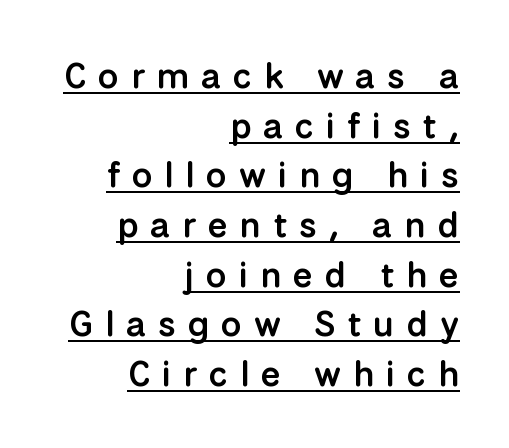
The image shows 36 px semibold sans-serif type, upright; set right-aligned, normal line spacing (1.38x), unusually wide letter spacing (+0.33 em), underlined; low stroke contrast and a medium x-height.
